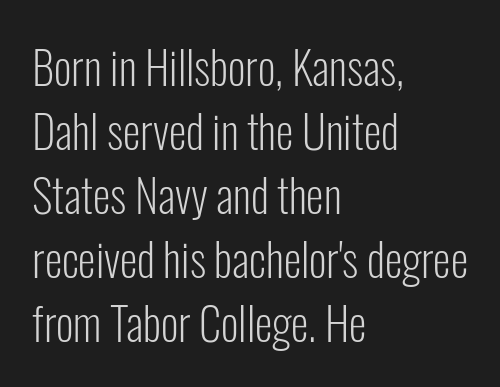
Q: Is the text bold? A: No.
Q: Is the text italic (slanted)? A: No, it is upright.
Q: Is the typeface a serif or a sans-serif typeface? A: Sans-serif.
Q: Is the text underlined? A: No.
Q: How is the paragraph aligned? A: Left-aligned.
Q: Is the spacing between letters normal or unusually wide? A: Normal.
Q: Is the spacing between lines tight, normal or loose? A: Normal.
Q: Width (condensed, normal, or wide)? A: Condensed.
Q: Stroke contrast? A: Low.
Q: x-height? A: Medium.
Q: Monospaced? A: No.
